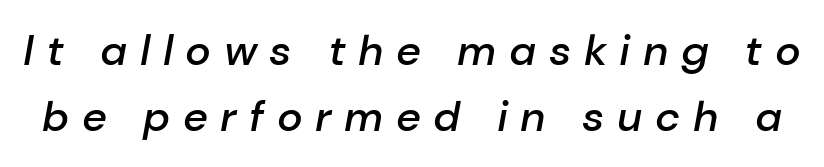
This rendering features lettering with no underline. Weight: semibold (demi). The block of text has a typical density, with ordinary space between rows. The letters advance in unequal steps, a hallmark of proportional type. There is plenty of visible air inserted between adjacent glyphs. Looking at the ascenders, they clearly lean.
